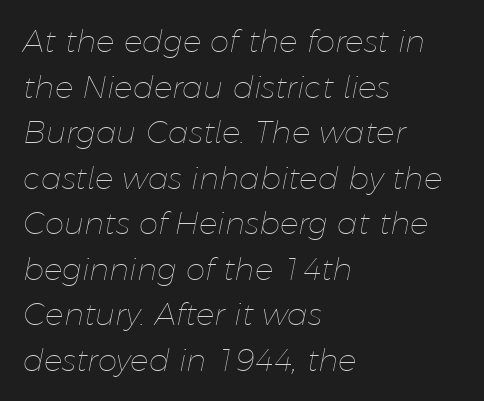
The space between consecutive lines is moderate. A bare baseline throughout the passage. Style check: oblique. This reads as an unemphasized weight, regular at the heaviest. The rendering uses natural spacing where letterforms have individual widths. These lines stack with their left ends in a neat column.
